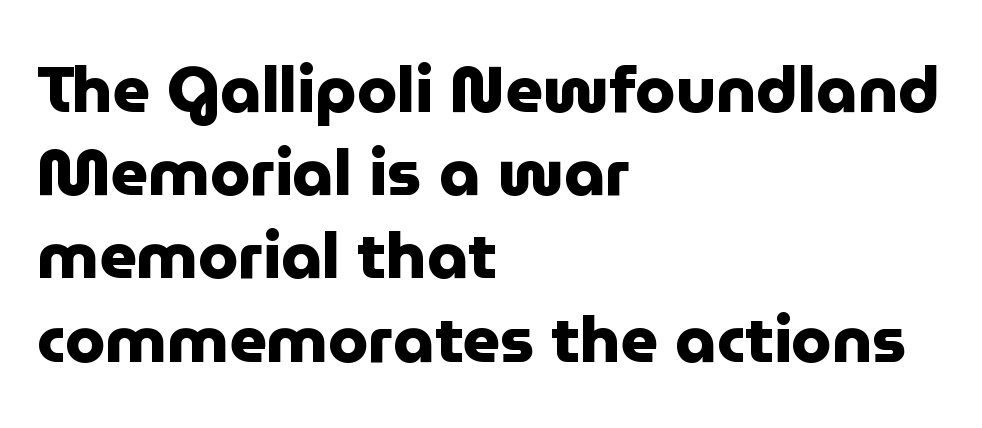
Q: Is the text bold? A: Yes.
Q: Is the text italic (slanted)? A: No, it is upright.
Q: Is the typeface a serif or a sans-serif typeface? A: Sans-serif.
Q: Is the text underlined? A: No.
Q: How is the paragraph aligned? A: Left-aligned.
Q: Is the spacing between letters normal or unusually wide? A: Normal.
Q: Is the spacing between lines tight, normal or loose? A: Normal.
Q: Width (condensed, normal, or wide)? A: Normal.
Q: Stroke contrast? A: Low.
Q: x-height? A: Medium.
Q: Monospaced? A: No.
